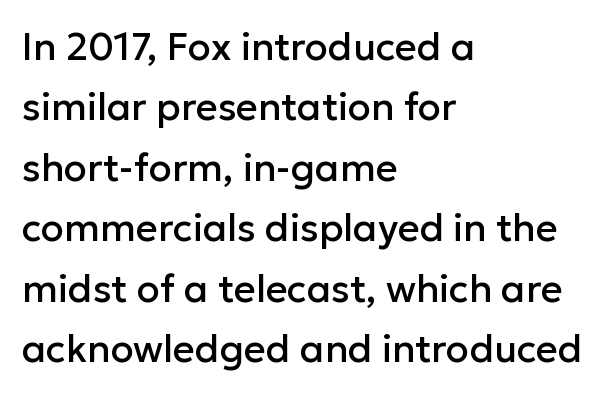
Font category for this specimen: sans-serif. The block of text has a typical density, with ordinary space between rows. The type is set solid horizontally, with unmodified tracking. The lettering stays uniformly vertical, giving the passage a roman look.
